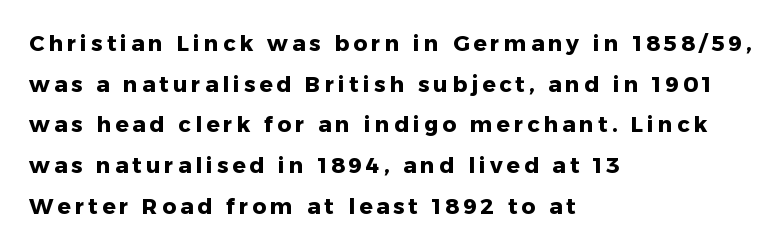
Q: Is the text bold? A: Yes.
Q: Is the text italic (slanted)? A: No, it is upright.
Q: Is the text underlined? A: No.
Q: How is the paragraph aligned? A: Left-aligned.
